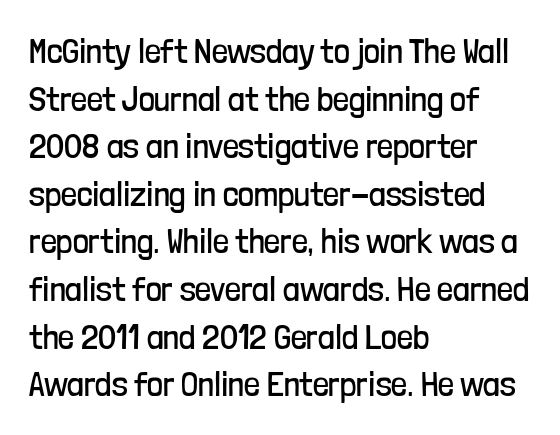
Is this a fixed-width face? No — the glyphs have proportional, varying widths. Compared with typical paragraphs, the rows here are spaced about the same. Do the letters lean? They stand straight. The characters are drawn with everyday or finer stroke widths. The compositor pushed each line to the left boundary.
